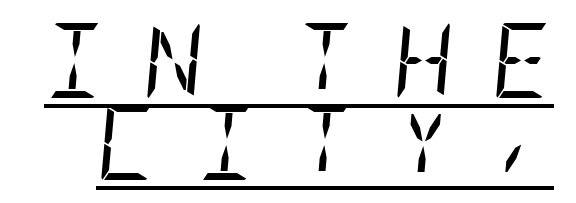
Q: Is the text bold? A: No.
Q: Is the text italic (slanted)? A: Yes, it leans right by about 5 degrees.
Q: Is the text underlined? A: Yes.
Q: Is the spacing between letters normal or unusually wide? A: Unusually wide.
Q: Is the spacing between lines tight, normal or loose? A: Tight.
Q: Width (condensed, normal, or wide)? A: Condensed.
Q: Stroke contrast? A: Low.
Q: x-height? A: Large.
